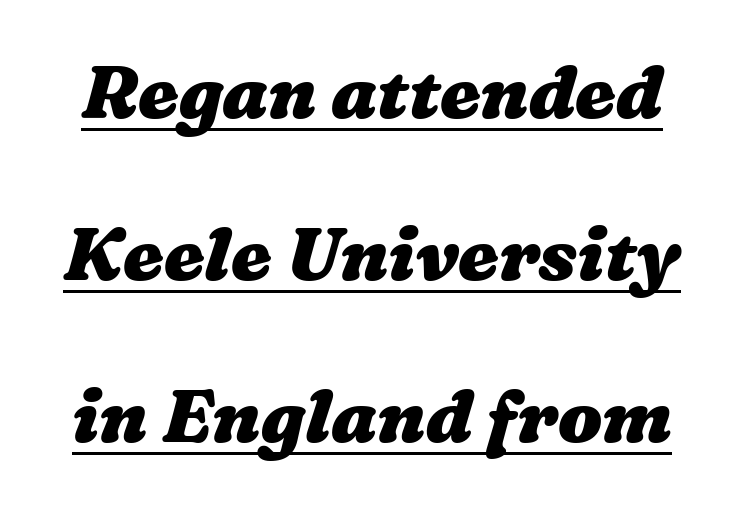
{"bold": "yes", "weight": "heavy", "width": "wide", "stroke_contrast": "medium", "x_height": "medium", "monospaced": "no", "underline": "yes", "line_spacing": "loose", "line_spacing_ratio": 2.22, "letter_spacing": "normal", "letter_spacing_em": 0.0, "glyph_px": 73}
